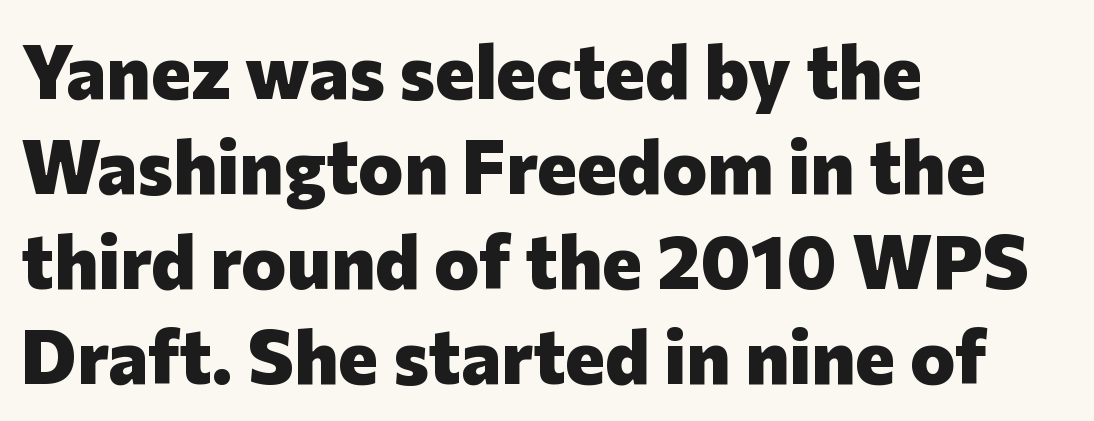
The foot of each line stays bare and open. The gaps between neighbouring characters are ordinary and unremarkable. How would I describe the line gaps? Plain and ordinary. These words are printed bold, with thick strokes throughout.
